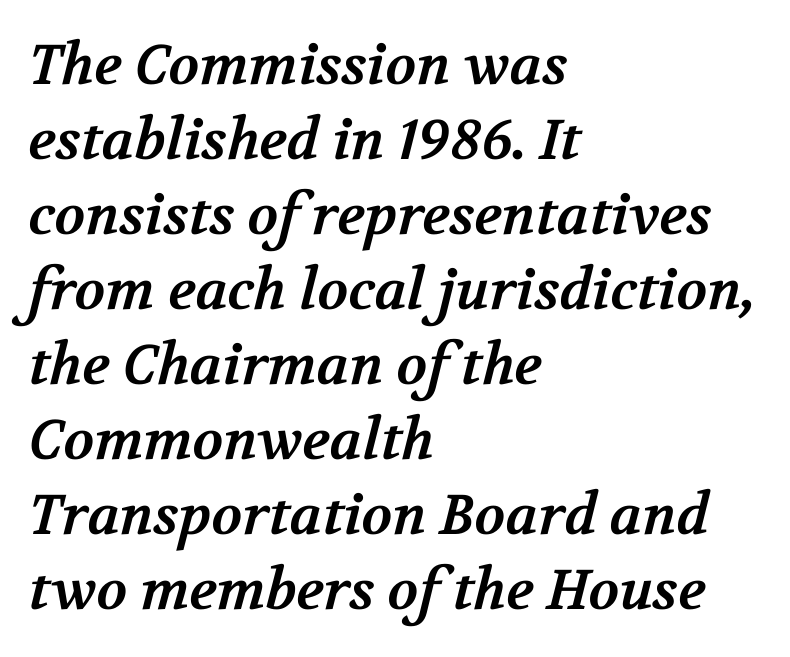
{"serif": "yes", "bold": "yes", "weight": "bold", "width": "normal", "stroke_contrast": "medium", "x_height": "medium", "monospaced": "no", "underline": "no", "align": "left", "line_spacing": "normal", "line_spacing_ratio": 1.34, "letter_spacing": "normal", "letter_spacing_em": 0.0, "glyph_px": 56}
